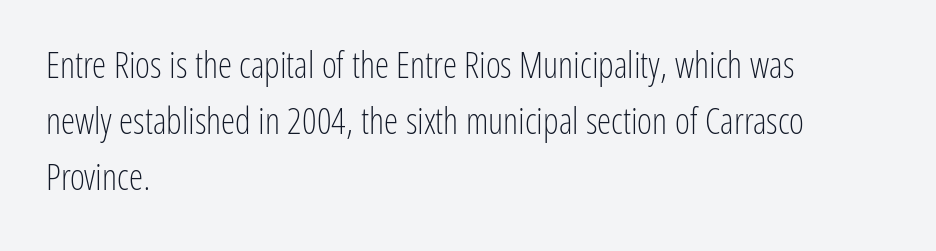
{"serif": "no", "italic": "no", "bold": "no", "weight": "light", "width": "condensed", "stroke_contrast": "low", "x_height": "medium", "monospaced": "no", "underline": "no", "align": "left", "line_spacing": "normal", "line_spacing_ratio": 1.56, "letter_spacing": "normal", "letter_spacing_em": 0.0, "glyph_px": 36}
